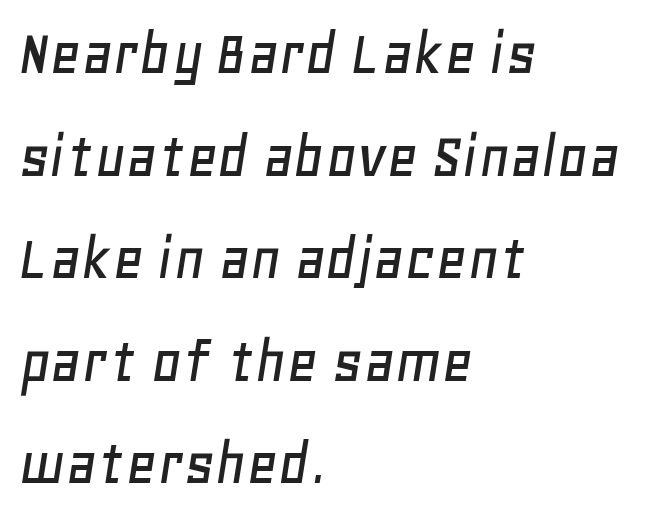
The image shows 67 px text type, italic (leaning right); set left-aligned, normal line spacing (1.53x), normal letter spacing, not underlined; low stroke contrast and a large x-height.
